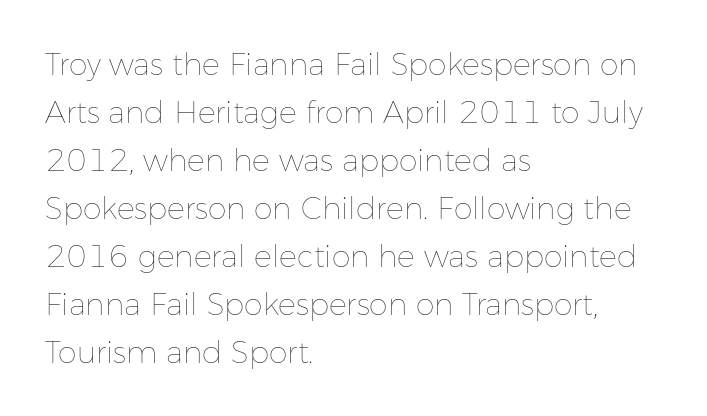
Q: Is the text bold? A: No.
Q: Is the text italic (slanted)? A: No, it is upright.
Q: Is the text underlined? A: No.
Q: How is the paragraph aligned? A: Left-aligned.
Q: Is the spacing between letters normal or unusually wide? A: Normal.
Q: Is the spacing between lines tight, normal or loose? A: Normal.
Q: Width (condensed, normal, or wide)? A: Normal.
Q: Stroke contrast? A: Low.
Q: x-height? A: Medium.
Q: Monospaced? A: No.
